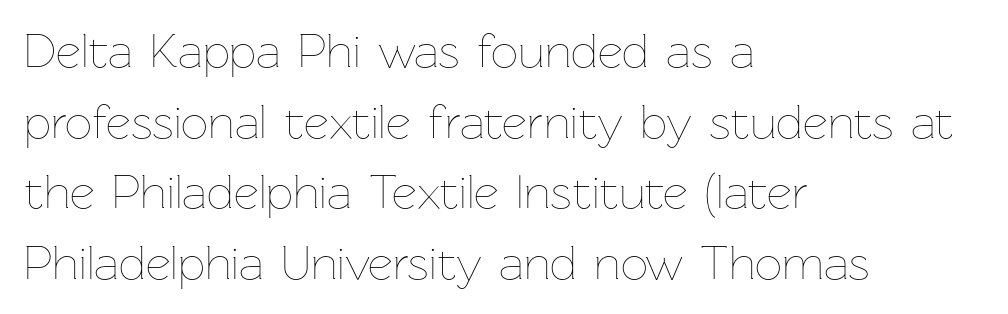
It's the straight-up-and-down kind of type. The face used here is proportionally spaced, like ordinary book or web type. The space between consecutive lines is moderate. Ink coverage per letter is moderate at most. The typesetter chose a ragged-right arrangement here. Spacing between characters is what you'd get straight out of the box.
